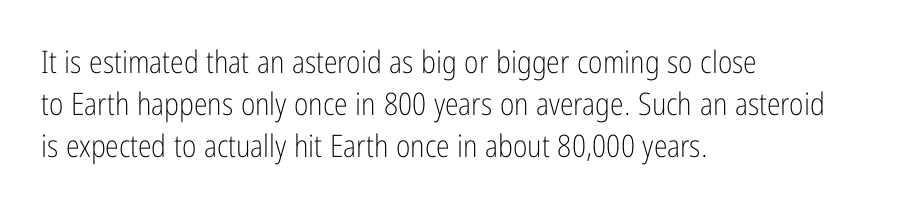
{"serif": "no", "italic": "no", "bold": "no", "weight": "light", "width": "condensed", "stroke_contrast": "low", "x_height": "medium", "monospaced": "no", "underline": "no", "align": "left", "line_spacing": "normal", "line_spacing_ratio": 1.36, "letter_spacing": "normal", "letter_spacing_em": 0.0, "glyph_px": 31}
